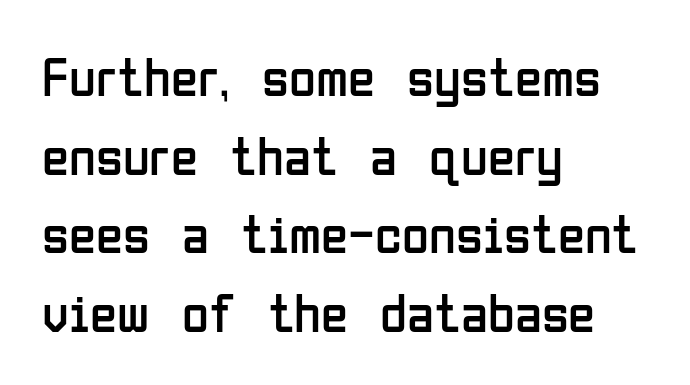
Q: Is the text bold? A: No.
Q: Is the text italic (slanted)? A: No, it is upright.
Q: Is the typeface a serif or a sans-serif typeface? A: Sans-serif.
Q: Is the text underlined? A: No.
Q: How is the paragraph aligned? A: Left-aligned.
Q: Is the spacing between letters normal or unusually wide? A: Normal.
Q: Is the spacing between lines tight, normal or loose? A: Normal.
Q: Width (condensed, normal, or wide)? A: Condensed.
Q: Stroke contrast? A: Low.
Q: x-height? A: Medium.
Q: Monospaced? A: No.
